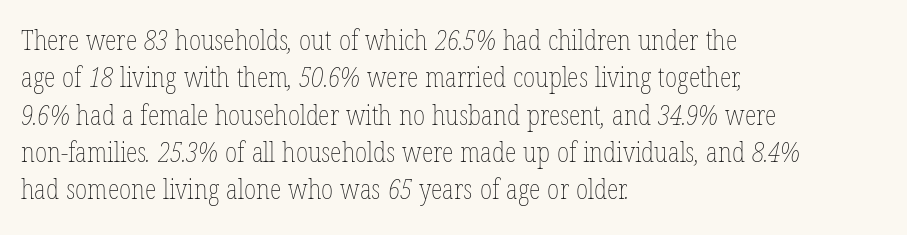
Caption: face not bold, strokes unweighted. Short note: letters normally spaced. The area under the type is left untouched. Typeset ragged right — the left edge is the straight one.
